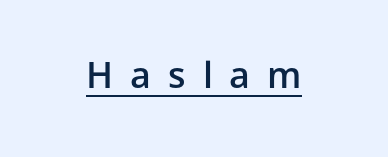
{"serif": "no", "italic": "no", "bold": "semi", "weight": "semibold", "width": "normal", "stroke_contrast": "low", "x_height": "medium", "monospaced": "no", "underline": "yes", "align": "center", "letter_spacing": "wide", "letter_spacing_em": 0.47, "glyph_px": 36}
